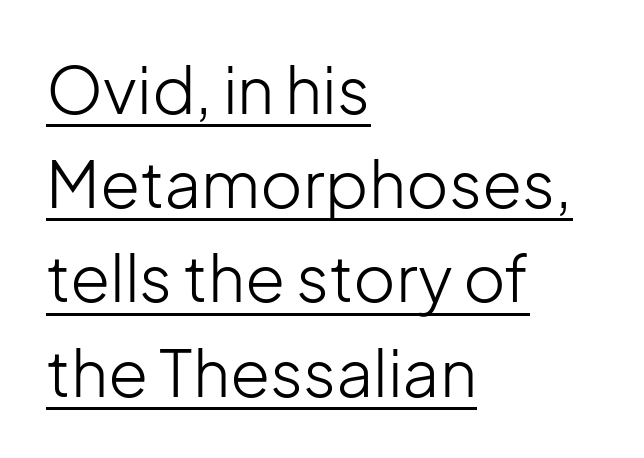
Q: Is the text bold? A: No.
Q: Is the text italic (slanted)? A: No, it is upright.
Q: Is the typeface a serif or a sans-serif typeface? A: Sans-serif.
Q: Is the text underlined? A: Yes.
Q: How is the paragraph aligned? A: Left-aligned.
Q: Is the spacing between letters normal or unusually wide? A: Normal.
Q: Is the spacing between lines tight, normal or loose? A: Normal.
Q: Width (condensed, normal, or wide)? A: Normal.
Q: Stroke contrast? A: Low.
Q: x-height? A: Medium.
Q: Monospaced? A: No.
